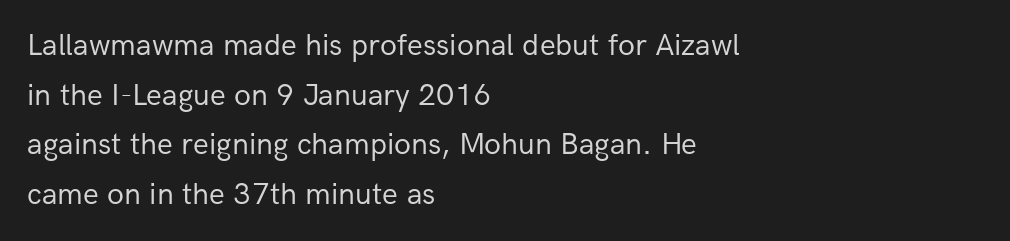
{"serif": "no", "italic": "no", "bold": "no", "weight": "regular", "width": "normal", "stroke_contrast": "low", "x_height": "medium", "monospaced": "no", "underline": "no", "align": "left", "line_spacing": "normal", "line_spacing_ratio": 1.6, "letter_spacing": "normal", "letter_spacing_em": 0.0, "glyph_px": 31}
